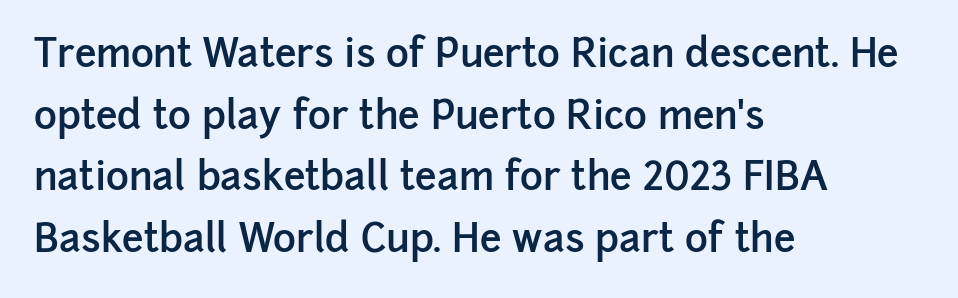
{"serif": "no", "italic": "no", "bold": "semi", "weight": "semibold", "width": "normal", "stroke_contrast": "low", "x_height": "medium", "monospaced": "no", "underline": "no", "align": "left", "line_spacing": "normal", "line_spacing_ratio": 1.58, "letter_spacing": "normal", "letter_spacing_em": 0.0, "glyph_px": 39}
